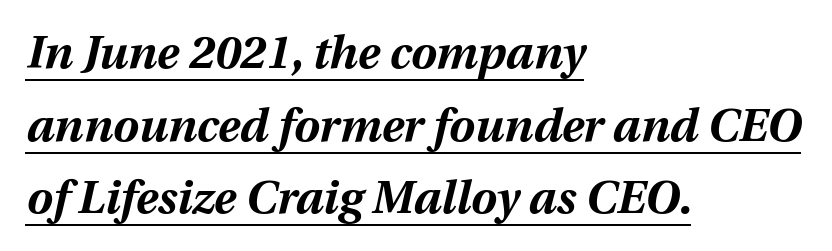
{"italic": "yes", "lean": "right", "slant_degrees": 12, "bold": "yes", "weight": "bold", "width": "normal", "stroke_contrast": "medium", "x_height": "medium", "monospaced": "no", "underline": "yes", "align": "left", "line_spacing": "normal", "line_spacing_ratio": 1.58, "letter_spacing": "normal", "letter_spacing_em": 0.0, "glyph_px": 46}
